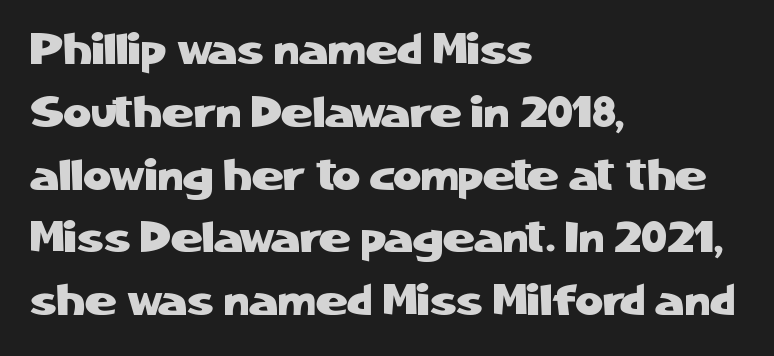
Just letters on the line, the space beneath them empty. Which margin do the lines hug? The left one — the right edge is uneven. A roman cut, with each character standing at attention. Character widths vary here, with narrow letters taking less room than wide ones.
